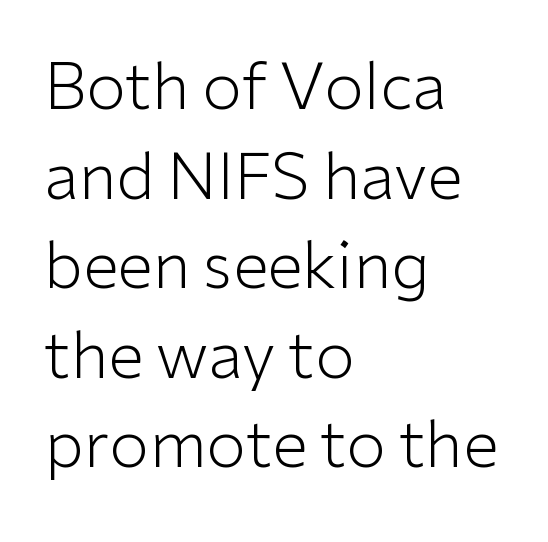
Q: Is the text bold? A: No.
Q: Is the text italic (slanted)? A: No, it is upright.
Q: Is the typeface a serif or a sans-serif typeface? A: Sans-serif.
Q: Is the text underlined? A: No.
Q: How is the paragraph aligned? A: Left-aligned.
Q: Is the spacing between letters normal or unusually wide? A: Normal.
Q: Is the spacing between lines tight, normal or loose? A: Normal.
Q: Width (condensed, normal, or wide)? A: Normal.
Q: Stroke contrast? A: Low.
Q: x-height? A: Medium.
Q: Monospaced? A: No.
